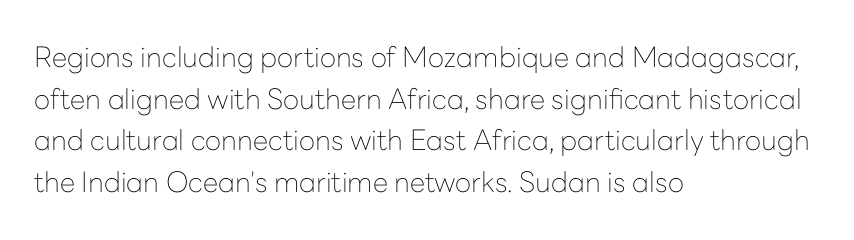
{"serif": "no", "italic": "no", "bold": "no", "weight": "thin", "width": "normal", "stroke_contrast": "low", "x_height": "medium", "monospaced": "no", "underline": "no", "align": "left", "line_spacing": "normal", "line_spacing_ratio": 1.49, "letter_spacing": "normal", "letter_spacing_em": 0.0, "glyph_px": 28}
